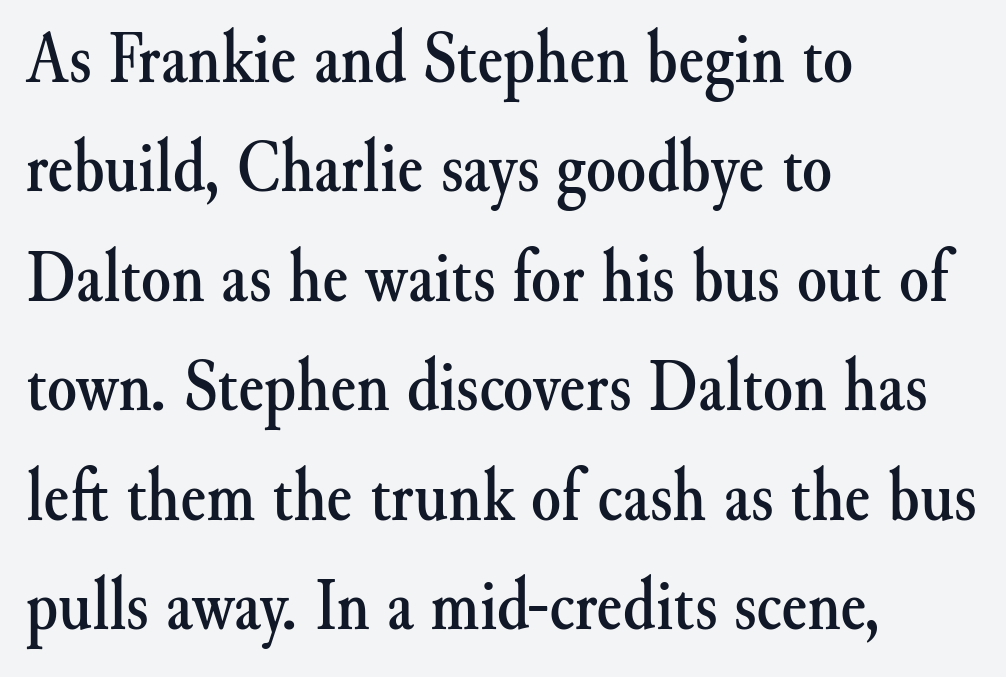
Reading down the column, the eye jumps a familiar distance to each next line. The gaps between neighbouring characters are ordinary and unremarkable. These lines were composed using upright roman letters. Regarding serifs, this sample has them. The passage is arranged the way most books set body copy — flush left.
